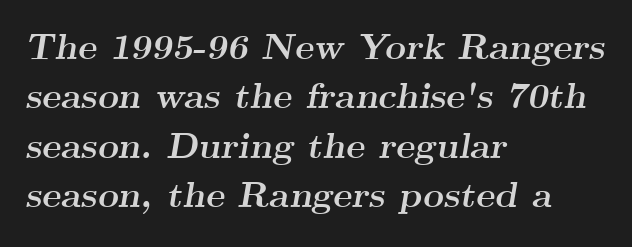
The image shows 36 px semibold, wide serif type, italic (leaning right); set left-aligned, normal line spacing (1.37x), normal letter spacing, not underlined; medium stroke contrast and a small x-height.
